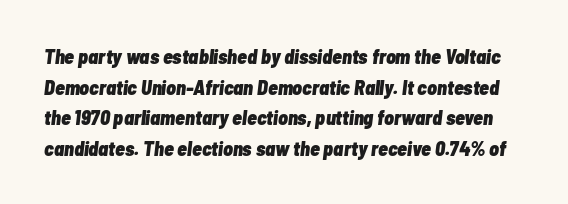
Q: Is the text bold? A: Yes.
Q: Is the text italic (slanted)? A: Yes, it leans right by about 7 degrees.
Q: Is the text underlined? A: No.
Q: Is the spacing between letters normal or unusually wide? A: Normal.
Q: Is the spacing between lines tight, normal or loose? A: Normal.
